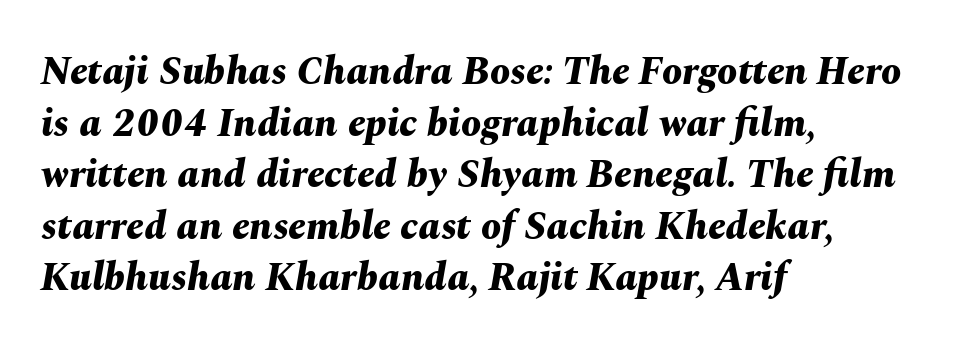
The rows are spaced the way most documents space them. A typesetter would call this proportional, since set widths differ per character. No word sits above an underline. Set as a true bold cut, around the 700 mark.
